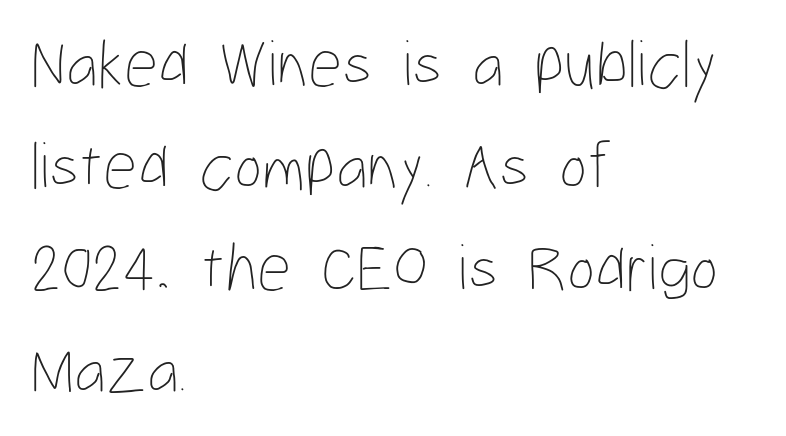
Observe the ordinary spacing: letters are neighbours, not strangers. Every row of glyphs begins at an identical x-position on the left. The block of text has a typical density, with ordinary space between rows. Underline: absent. Note the varied advance widths — an 'i' is clearly narrower than an 'm'. A quiet, ordinary-to-light weight characterises the typeface.
